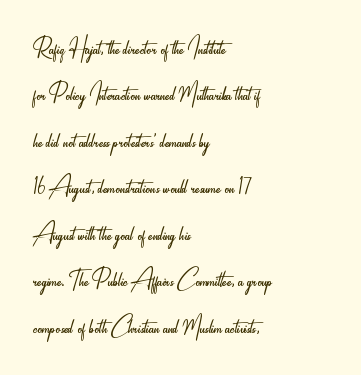
The image shows 30 px light, condensed sans-serif type; set left-aligned, normal line spacing (1.55x), normal letter spacing, not underlined; low stroke contrast and a small x-height.
